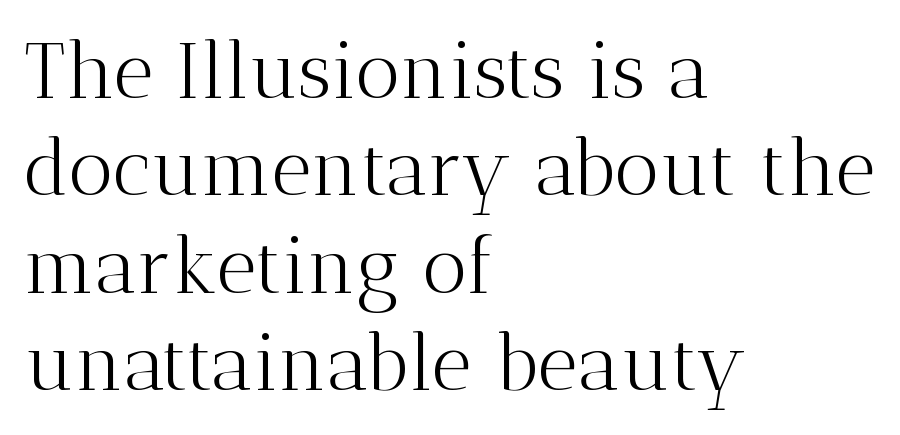
The image shows 78 px light serif type, upright; set left-aligned, normal line spacing (1.25x), normal letter spacing, not underlined; medium stroke contrast and a medium x-height.
